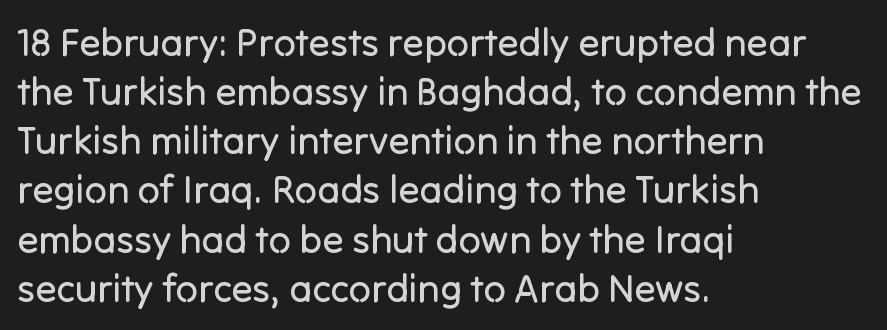
The image shows 39 px regular-weight sans-serif type, upright; set left-aligned, normal line spacing (1.26x), normal letter spacing, not underlined; low stroke contrast and a medium x-height.
